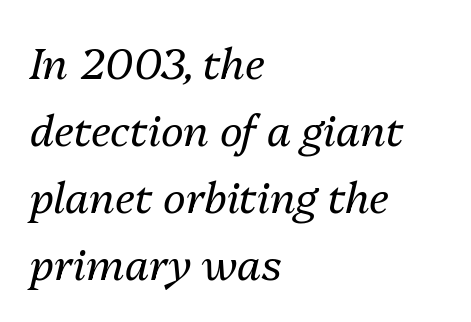
{"italic": "yes", "lean": "right", "slant_degrees": 13, "bold": "no", "weight": "regular", "width": "normal", "stroke_contrast": "medium", "x_height": "medium", "monospaced": "no", "underline": "no", "align": "left", "line_spacing": "normal", "line_spacing_ratio": 1.56, "letter_spacing": "normal", "letter_spacing_em": 0.0, "glyph_px": 43}
